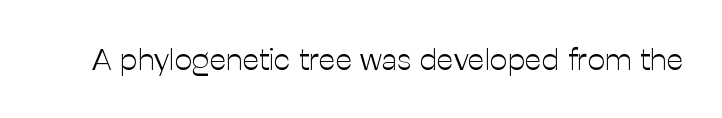
Q: Is the text bold? A: No.
Q: Is the text italic (slanted)? A: No, it is upright.
Q: Is the typeface a serif or a sans-serif typeface? A: Sans-serif.
Q: Is the text underlined? A: No.
Q: Is the spacing between letters normal or unusually wide? A: Normal.
Q: Width (condensed, normal, or wide)? A: Normal.
Q: Stroke contrast? A: Low.
Q: x-height? A: Medium.
Q: Monospaced? A: No.
